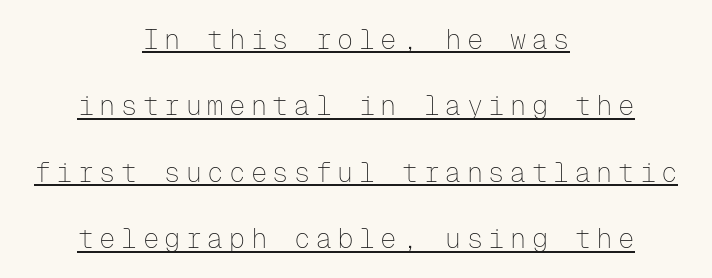
{"italic": "no", "bold": "no", "underline": "yes", "align": "center", "line_spacing": "loose", "line_spacing_ratio": 2.46, "letter_spacing": "wide", "letter_spacing_em": 0.2, "glyph_px": 27}
